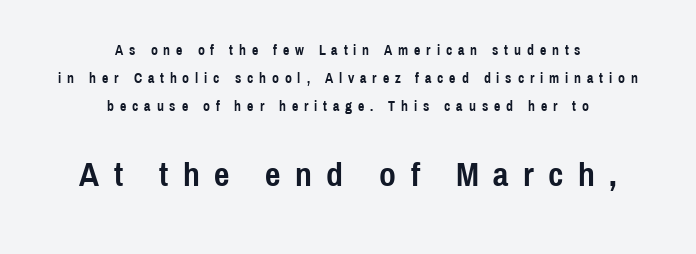
Q: Is the text bold? A: Yes.
Q: Is the text italic (slanted)? A: No, it is upright.
Q: Is the typeface a serif or a sans-serif typeface? A: Sans-serif.
Q: Is the text underlined? A: No.
Q: How is the paragraph aligned? A: Centered.
Q: Is the spacing between letters normal or unusually wide? A: Unusually wide.
Q: Is the spacing between lines tight, normal or loose? A: Loose.
Q: Which block of text is set in a larger size, the first (top) or the second (bottom)? A: The second (bottom) one.
Q: Width (condensed, normal, or wide)? A: Condensed.
Q: x-height? A: Medium.
Q: Monospaced? A: No.
